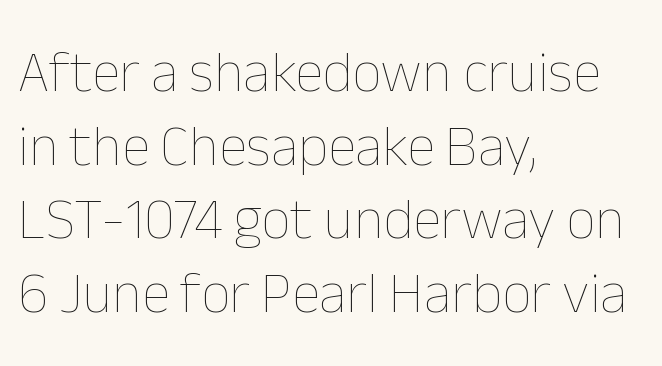
Students, note that the glyphs here touch the page at normal intervals. On a weight scale, this lands at 450 or below. In CSS terms this would be text-align: left. Bare-footed words on every line. The line-height multiplier appears to be the usual default.
